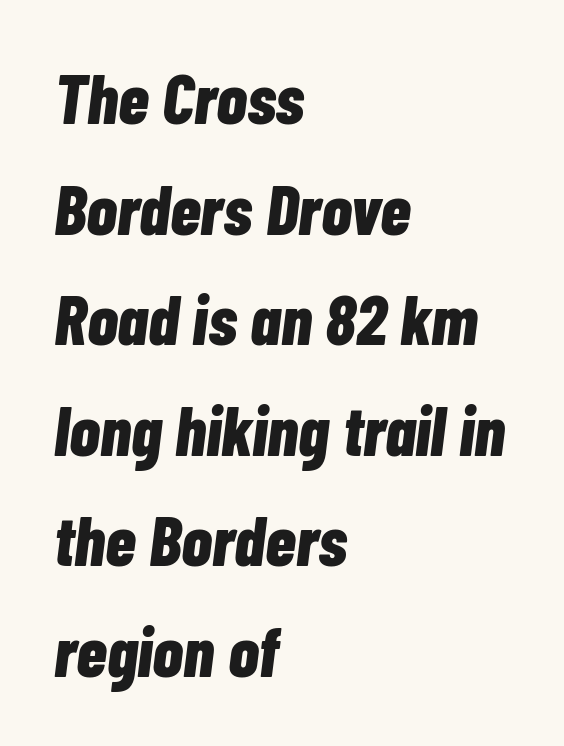
Yep, that's italic — everything's leaning. Bare-footed words on every line. Which margin do the lines hug? The left one — the right edge is uneven. Heavy-handed strokes throughout: this text is bold.
